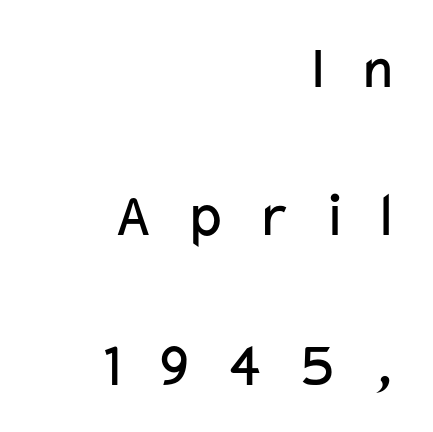
The image shows 64 px regular-weight, wide sans-serif type, upright; set right-aligned, loose line spacing (2.32x), unusually wide letter spacing (+0.46 em), not underlined; low stroke contrast and a medium x-height.
